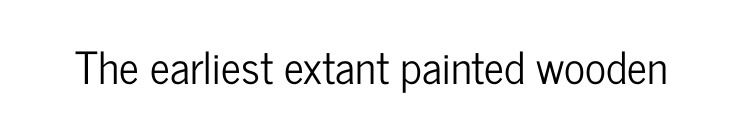
{"serif": "no", "italic": "no", "width": "condensed", "stroke_contrast": "low", "x_height": "medium", "monospaced": "no", "underline": "no", "letter_spacing": "normal", "letter_spacing_em": 0.0, "glyph_px": 44}
